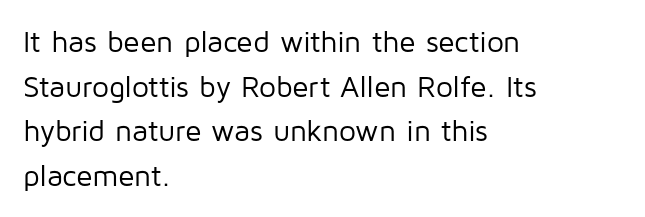
The image shows 30 px regular-weight sans-serif type, upright; set left-aligned, normal line spacing (1.49x), normal letter spacing, not underlined; low stroke contrast and a medium x-height.
